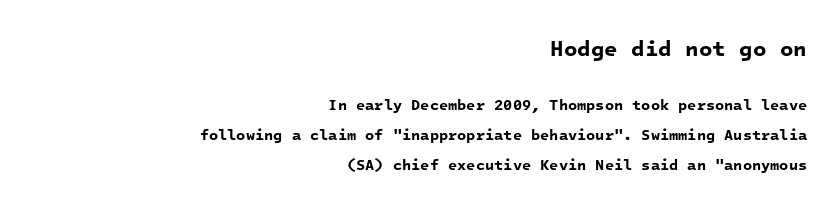
The image shows 22 px bold type; set right-aligned, loose line spacing (1.99x), normal letter spacing, not underlined; the first (top) block is 1.47x larger.
